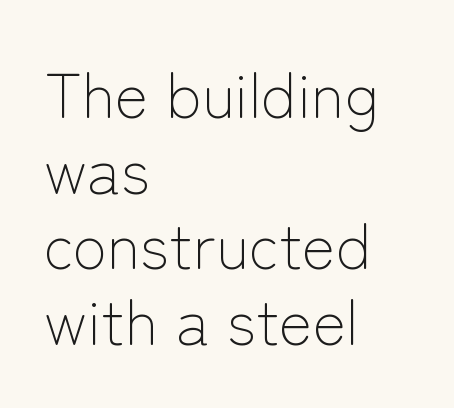
Stems here are at most as thick as an everyday book face. The letterforms sit shoulder to shoulder at normal distance. Ordinary non-slanted type is in use. Where is the straight margin? On the left. You could not count columns in this text — the font is proportionally spaced.
